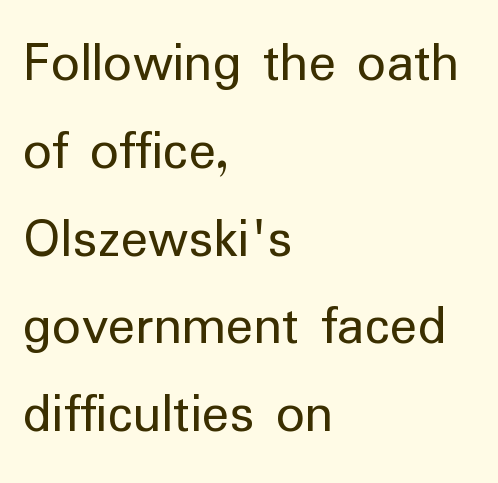
The image shows 57 px regular-weight sans-serif type, upright; set left-aligned, normal line spacing (1.54x), normal letter spacing, not underlined; low stroke contrast and a medium x-height.
